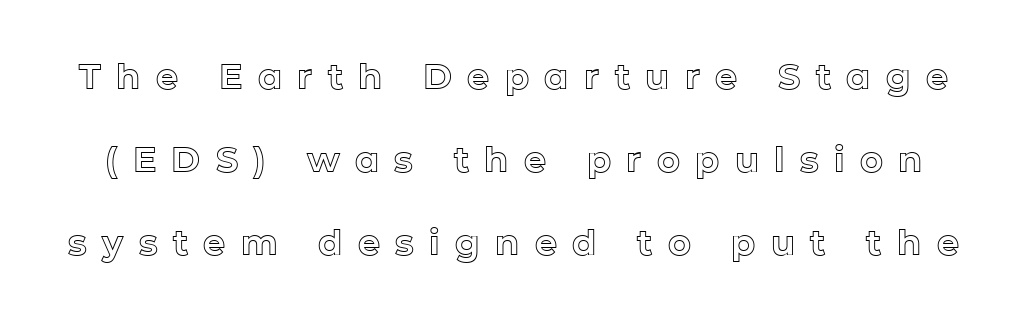
Q: Is the text italic (slanted)? A: No, it is upright.
Q: Is the text underlined? A: No.
Q: Is the spacing between letters normal or unusually wide? A: Unusually wide.
Q: Is the spacing between lines tight, normal or loose? A: Loose.
Q: Width (condensed, normal, or wide)? A: Normal.
Q: x-height? A: Medium.
Q: Monospaced? A: No.
